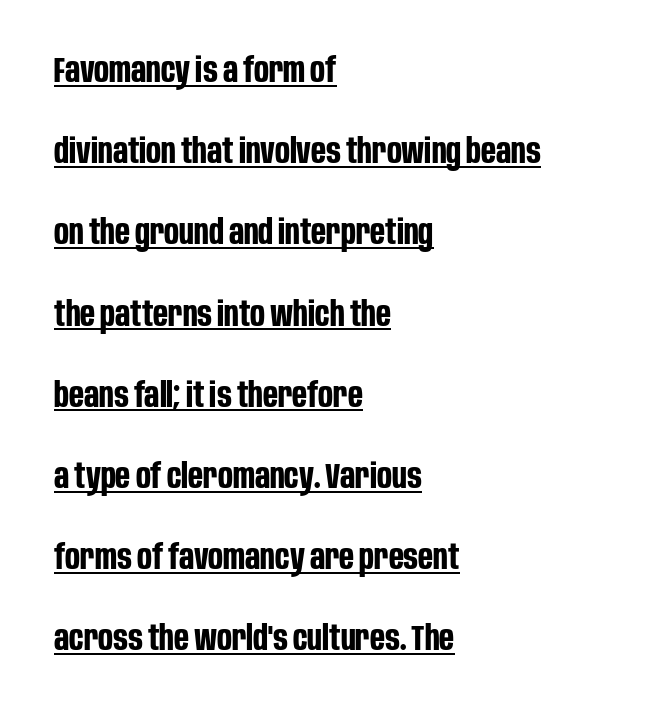
The image shows 35 px bold, condensed sans-serif type, upright; set left-aligned, loose line spacing (2.32x), normal letter spacing, underlined; low stroke contrast and a large x-height.
